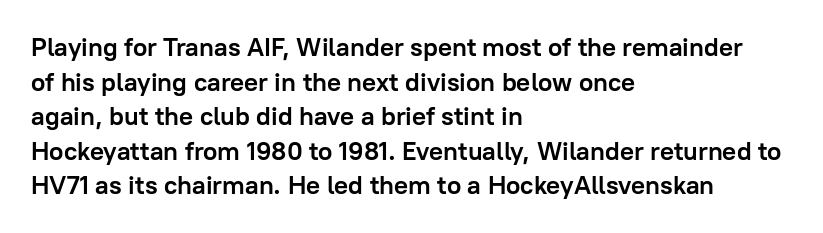
{"italic": "no", "bold": "yes", "underline": "no", "align": "left", "line_spacing": "normal", "line_spacing_ratio": 1.33, "letter_spacing": "normal", "letter_spacing_em": 0.0, "glyph_px": 26}
